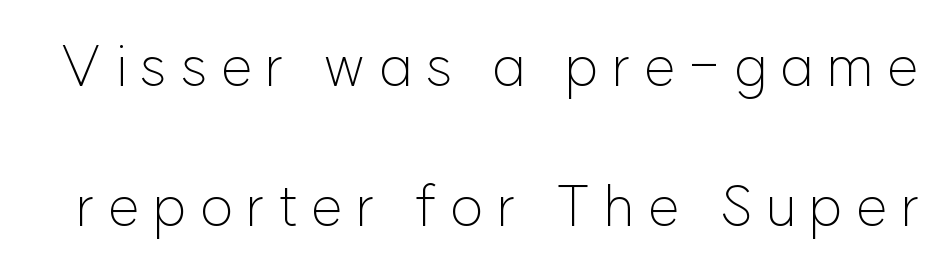
The image shows 57 px light sans-serif type, upright; set loose line spacing (2.46x), unusually wide letter spacing (+0.23 em), not underlined; low stroke contrast and a medium x-height.
